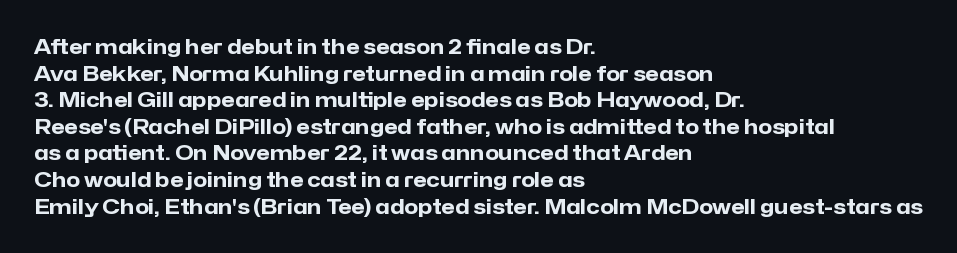
{"italic": "no", "bold": "yes", "underline": "no", "align": "left", "line_spacing": "normal", "line_spacing_ratio": 1.33, "letter_spacing": "normal", "letter_spacing_em": 0.0, "glyph_px": 20}
